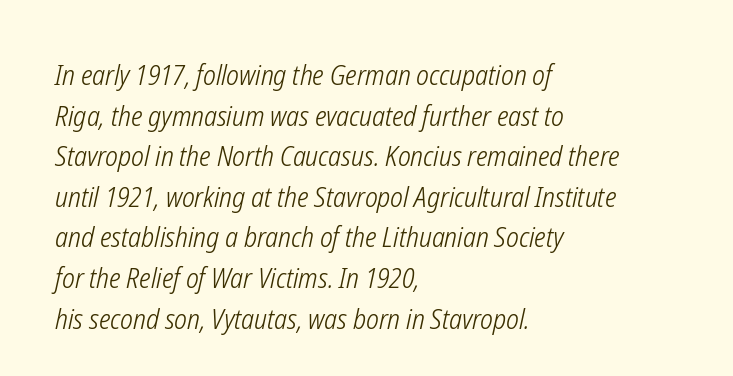
The image shows 28 px light, condensed type, italic (leaning right); set left-aligned, normal line spacing (1.45x), normal letter spacing, not underlined; low stroke contrast and a medium x-height.
